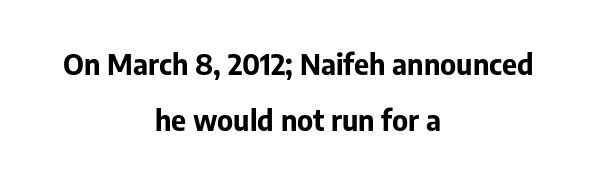
The image shows 29 px bold sans-serif type, upright; set centered, loose line spacing (1.92x), normal letter spacing, not underlined; low stroke contrast and a medium x-height.
